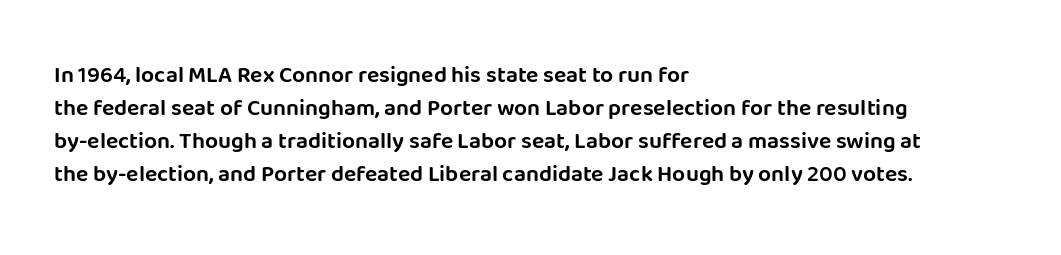
Q: Is the text italic (slanted)? A: No, it is upright.
Q: Is the text underlined? A: No.
Q: How is the paragraph aligned? A: Left-aligned.
Q: Is the spacing between letters normal or unusually wide? A: Normal.
Q: Is the spacing between lines tight, normal or loose? A: Normal.
